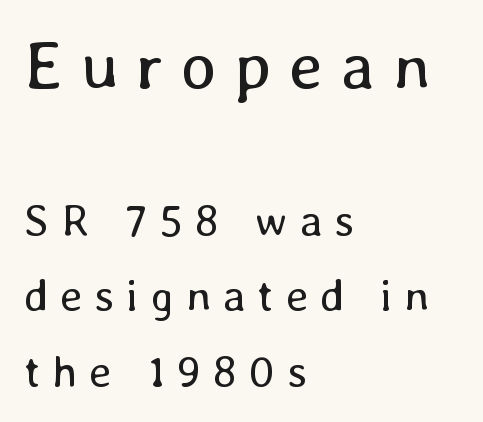
Q: Is the text bold? A: No.
Q: Is the text italic (slanted)? A: No, it is upright.
Q: Is the text underlined? A: No.
Q: How is the paragraph aligned? A: Left-aligned.
Q: Is the spacing between letters normal or unusually wide? A: Unusually wide.
Q: Is the spacing between lines tight, normal or loose? A: Normal.
Q: Which block of text is set in a larger size, the first (top) or the second (bottom)? A: The first (top) one.
Q: Width (condensed, normal, or wide)? A: Normal.
Q: Stroke contrast? A: Low.
Q: x-height? A: Medium.
Q: Monospaced? A: No.
